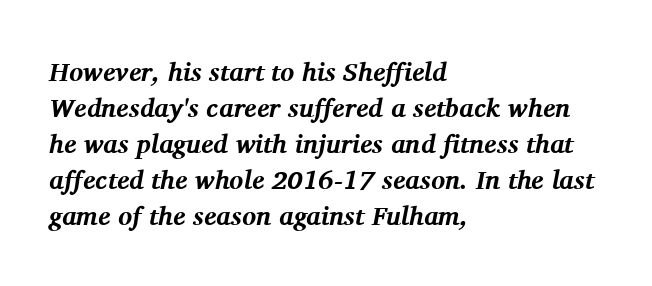
{"italic": "yes", "lean": "right", "slant_degrees": 11, "bold": "yes", "underline": "no", "align": "left", "line_spacing": "normal", "line_spacing_ratio": 1.38, "letter_spacing": "normal", "letter_spacing_em": 0.0, "glyph_px": 26}
